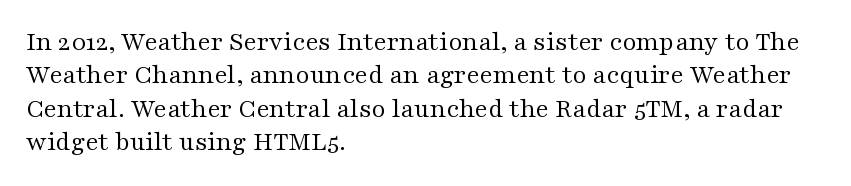
The image shows 27 px text type, upright; set left-aligned, line spacing 1.24x, normal letter spacing, not underlined.
